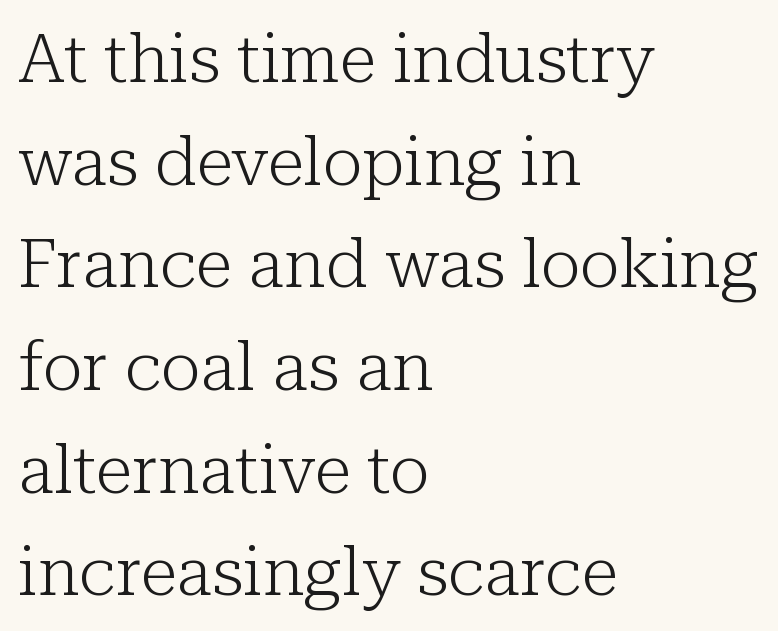
How are the letters spaced? Ordinarily, with no added tracking. Note: serifs present on the glyphs. A typesetter would mark this as roman, not italic. Each row of text sits above clean, open space. Varying glyph widths throughout — classic text-font behaviour.
